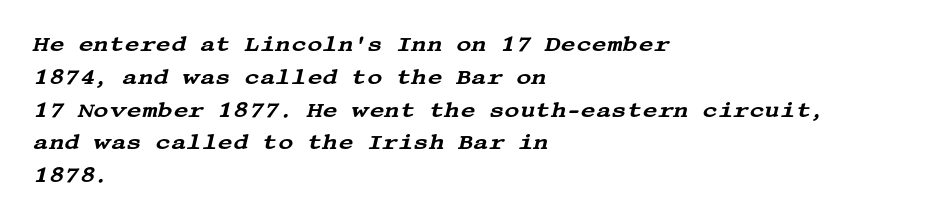
The image shows 21 px text type, italic (leaning right); set left-aligned, normal line spacing (1.56x), normal letter spacing, not underlined.
